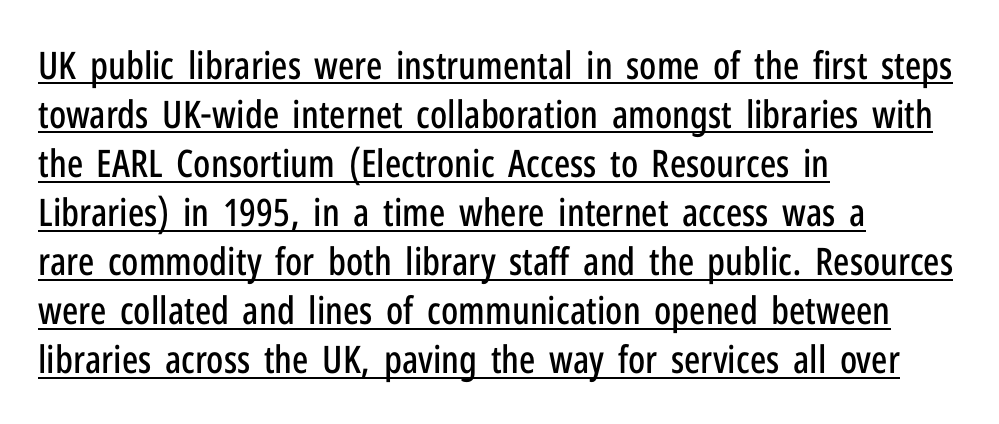
This is underlined copy, the kind a proofreader might mark for attention. The letters stand upright; this is a roman face. One glance says typical: line gaps are just what's usual. Layout note: lines flush left.
